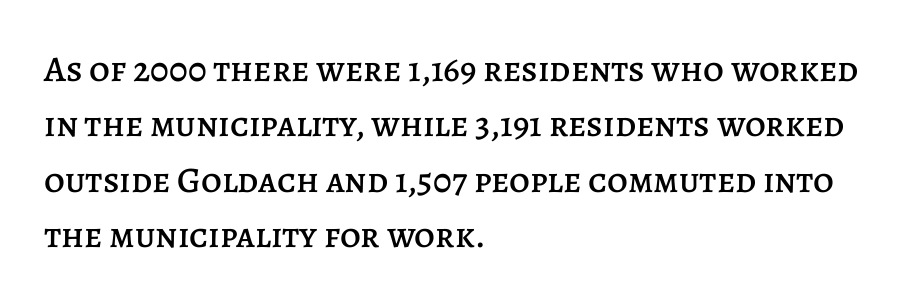
No italicization has been applied; the sample stays upright. These lines stack with their left ends in a neat column. Inter-character spacing is left at the font's built-in metrics. A typesetter would call this proportional, since set widths differ per character. Evenly set lines give the paragraph a standard silhouette. A bare baseline throughout the passage.
